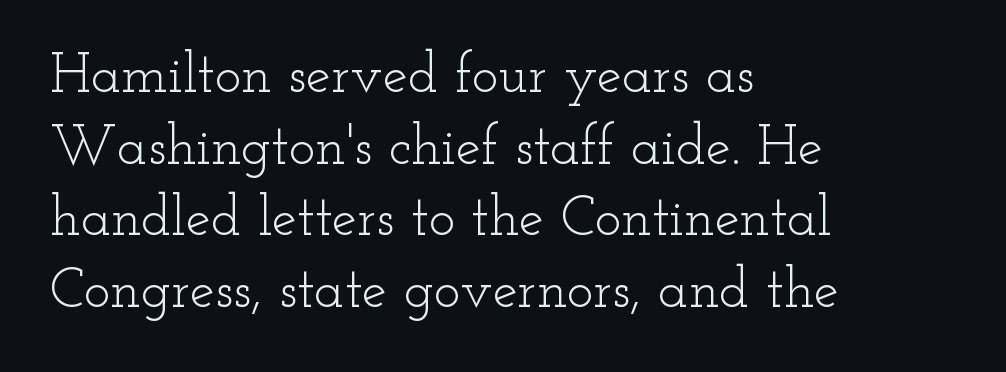
Compared with a centered layout, this one pins lines to the left instead. This is roman type, the default non-slanted kind. The area under the type is left untouched. Caption: standard tracking, unaltered. Reading down the column, the eye jumps a familiar distance to each next line.
